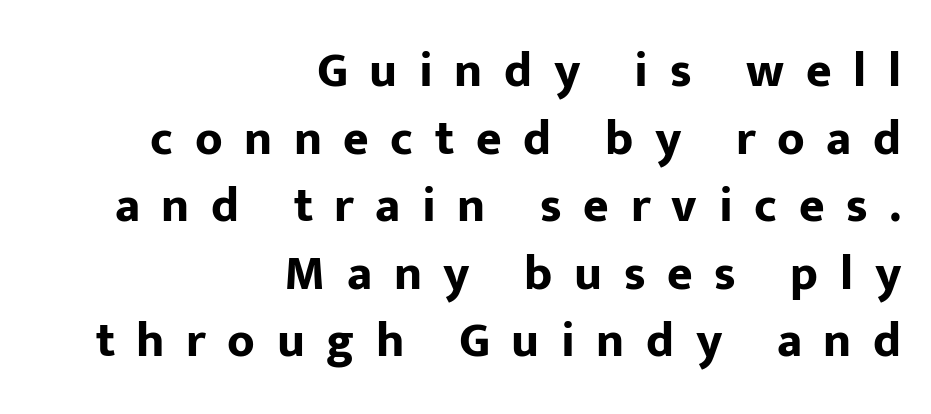
{"serif": "no", "italic": "no", "bold": "yes", "weight": "bold", "width": "normal", "stroke_contrast": "low", "x_height": "medium", "monospaced": "no", "underline": "no", "align": "right", "line_spacing": "normal", "line_spacing_ratio": 1.38, "letter_spacing": "wide", "letter_spacing_em": 0.44, "glyph_px": 49}
